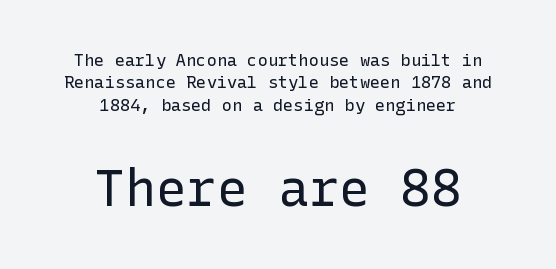
The image shows 51 px regular-weight sans-serif type, upright; set centered, normal line spacing (1.32x), normal letter spacing, not underlined; the second (bottom) block is 3.0x larger; low stroke contrast and a medium x-height.
